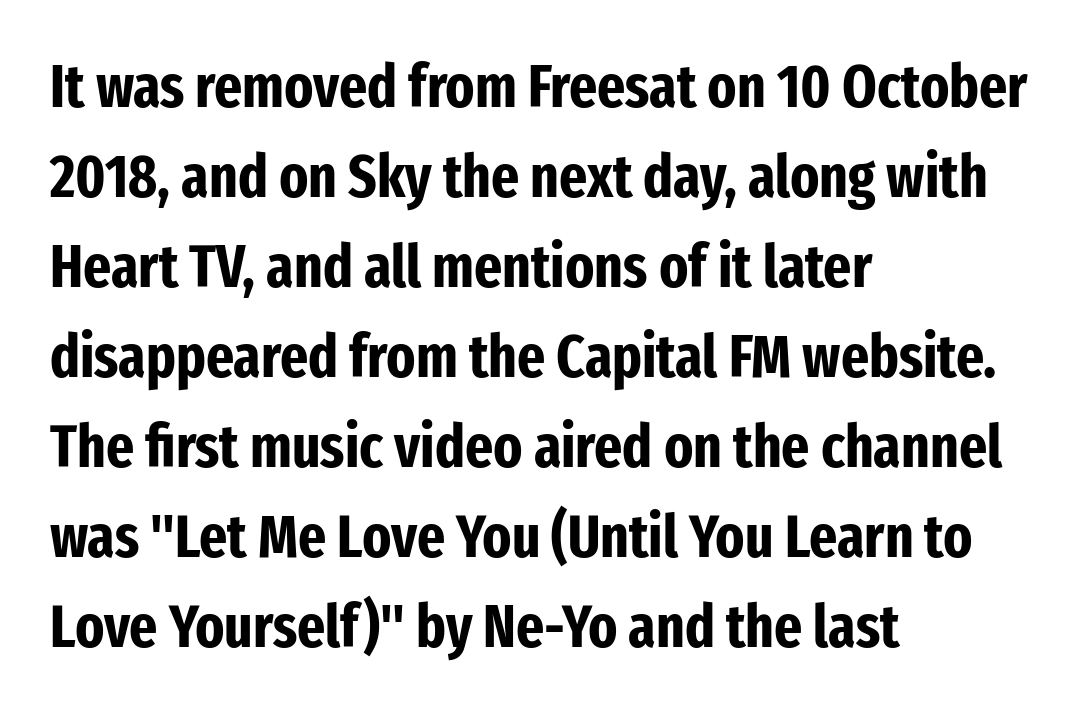
Q: Is the text bold? A: Yes.
Q: Is the text italic (slanted)? A: No, it is upright.
Q: Is the typeface a serif or a sans-serif typeface? A: Sans-serif.
Q: Is the text underlined? A: No.
Q: How is the paragraph aligned? A: Left-aligned.
Q: Is the spacing between letters normal or unusually wide? A: Normal.
Q: Is the spacing between lines tight, normal or loose? A: Normal.
Q: Width (condensed, normal, or wide)? A: Condensed.
Q: Stroke contrast? A: Low.
Q: x-height? A: Medium.
Q: Monospaced? A: No.
